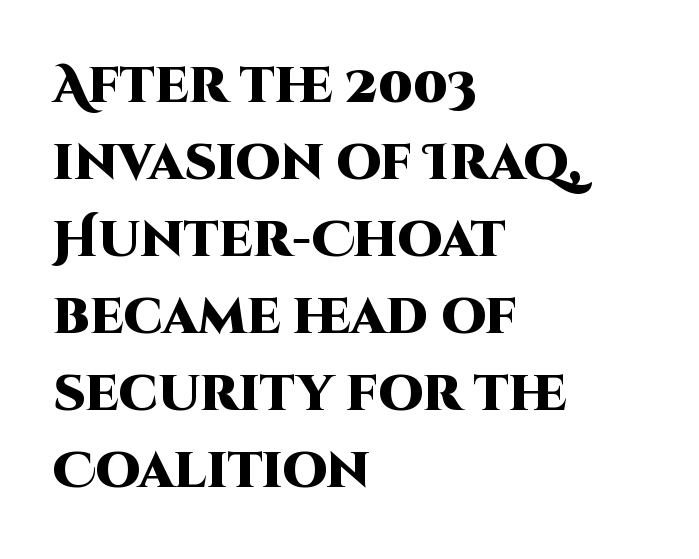
{"serif": "no", "italic": "no", "bold": "yes", "weight": "heavy", "width": "normal", "stroke_contrast": "high", "x_height": "large", "monospaced": "no", "underline": "no", "align": "left", "line_spacing": "normal", "line_spacing_ratio": 1.54, "letter_spacing": "normal", "letter_spacing_em": 0.0, "glyph_px": 50}
